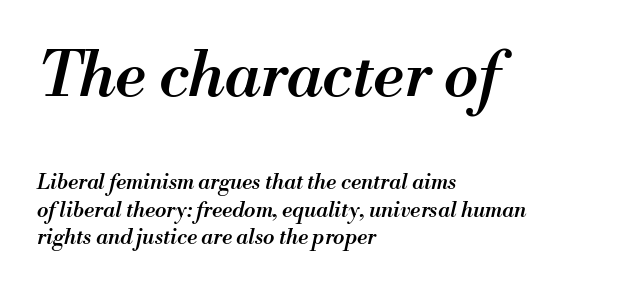
Q: Is the text bold? A: Semi-bold.
Q: Is the text italic (slanted)? A: Yes, it leans right by about 13 degrees.
Q: Is the text underlined? A: No.
Q: How is the paragraph aligned? A: Left-aligned.
Q: Is the spacing between letters normal or unusually wide? A: Normal.
Q: Is the spacing between lines tight, normal or loose? A: Normal.
Q: Which block of text is set in a larger size, the first (top) or the second (bottom)? A: The first (top) one.
Q: Width (condensed, normal, or wide)? A: Normal.
Q: Stroke contrast? A: Medium.
Q: x-height? A: Small.
Q: Monospaced? A: No.
